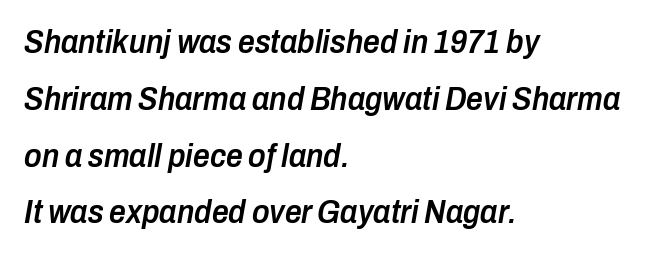
The area under the type is left untouched. This sample has the flowing, uneven cadence of proportional lettering. There's an unmistakable incline to the writing here. Compared with typical body copy, the letter spacing here is the same. Which margin do the lines hug? The left one — the right edge is uneven. Is the type bold? Partly — it's a semibold, heavier than regular but not fully bold.
